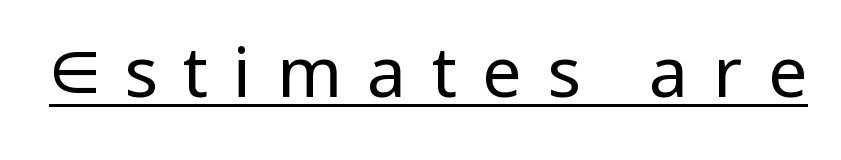
Like a heading marked for emphasis, these lines bear an underscore. Think of a printed novel: that variable character pitch is what you see here. The rendering inserts visible extra space after every character. No chunkiness to these letters — they're not bold. The font family rendered here belongs to the sans-serif group. No italicization has been applied; the sample stays upright.
